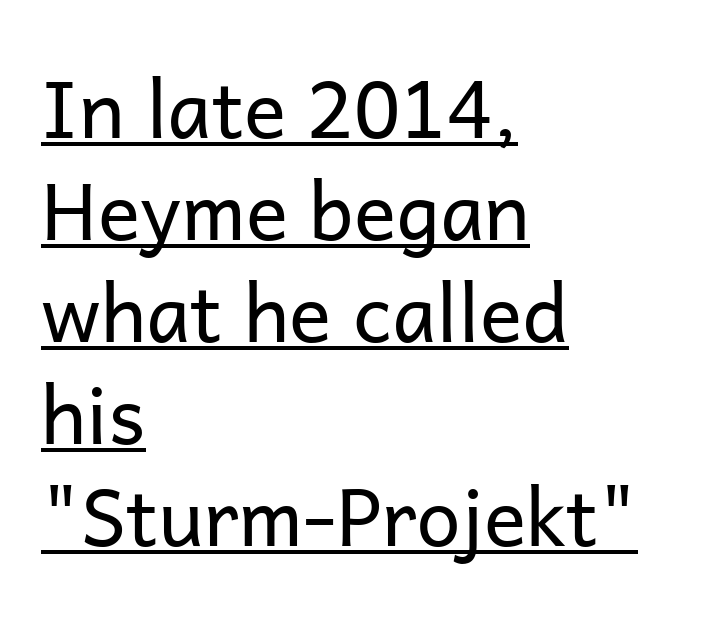
Q: Is the text bold? A: No.
Q: Is the text italic (slanted)? A: No, it is upright.
Q: Is the typeface a serif or a sans-serif typeface? A: Sans-serif.
Q: Is the text underlined? A: Yes.
Q: How is the paragraph aligned? A: Left-aligned.
Q: Is the spacing between letters normal or unusually wide? A: Normal.
Q: Is the spacing between lines tight, normal or loose? A: Normal.
Q: Width (condensed, normal, or wide)? A: Normal.
Q: Stroke contrast? A: Low.
Q: x-height? A: Medium.
Q: Monospaced? A: No.
